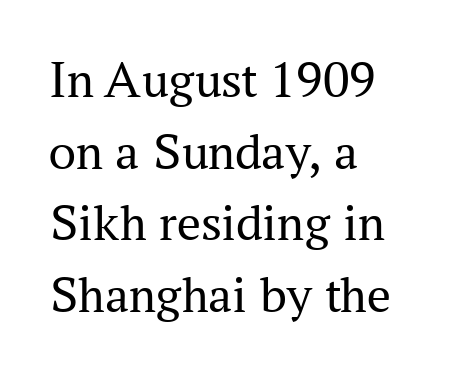
{"serif": "yes", "italic": "no", "bold": "no", "weight": "regular", "width": "normal", "stroke_contrast": "medium", "x_height": "medium", "monospaced": "no", "underline": "no", "align": "left", "line_spacing": "normal", "line_spacing_ratio": 1.35, "letter_spacing": "normal", "letter_spacing_em": 0.0, "glyph_px": 53}
